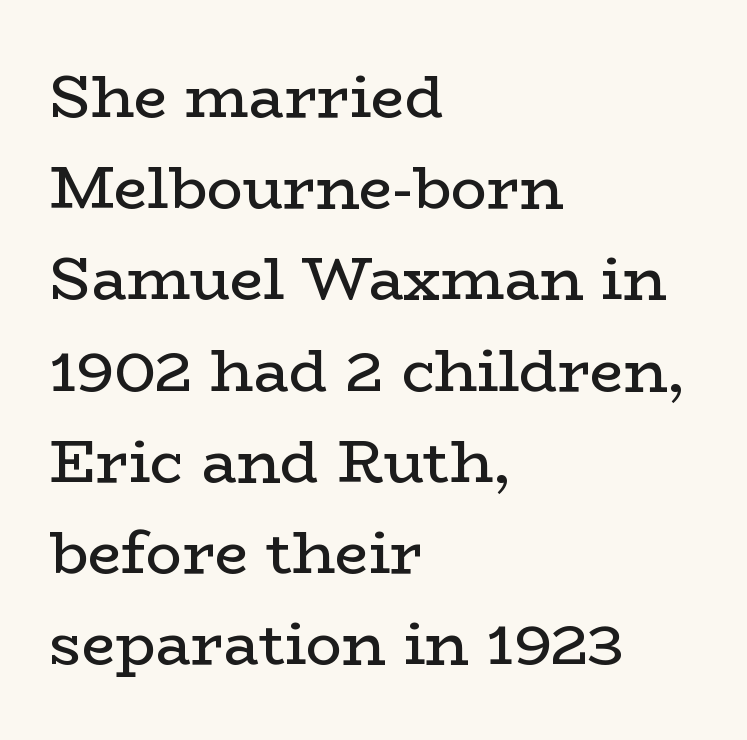
Posture: upright roman. The space directly below the letters is spotless. Nothing heavy about these letters — not bold at all. Honestly, the letter spacing is just normal — you wouldn't notice it. The rendering shows small feet on the letterforms — a serif design.
